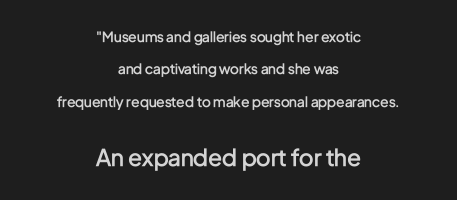
This layout puts the modest block above and the oversized block below. Letters rest on an invisible, unmarked baseline. The text block is weighted toward neither margin, spreading evenly from the middle. Look at the stroke-to-counter ratio: somewhat heavy, a semibold. Posture: vertical.
